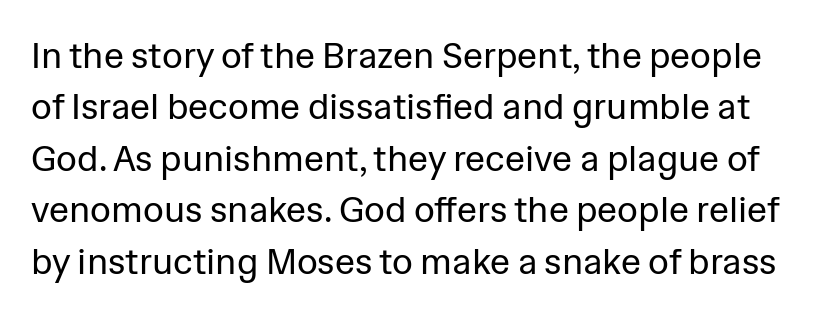
The image shows 36 px regular-weight sans-serif type, upright; set normal line spacing (1.43x), normal letter spacing, not underlined; low stroke contrast and a medium x-height.
